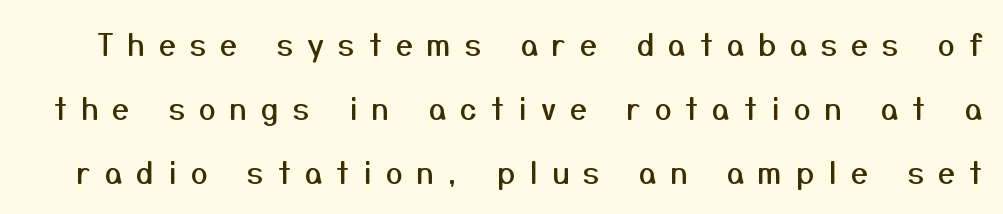
{"serif": "no", "italic": "no", "width": "normal", "stroke_contrast": "medium", "x_height": "medium", "monospaced": "no", "underline": "no", "line_spacing": "loose", "line_spacing_ratio": 2.13, "letter_spacing": "wide", "letter_spacing_em": 0.47, "glyph_px": 30}
